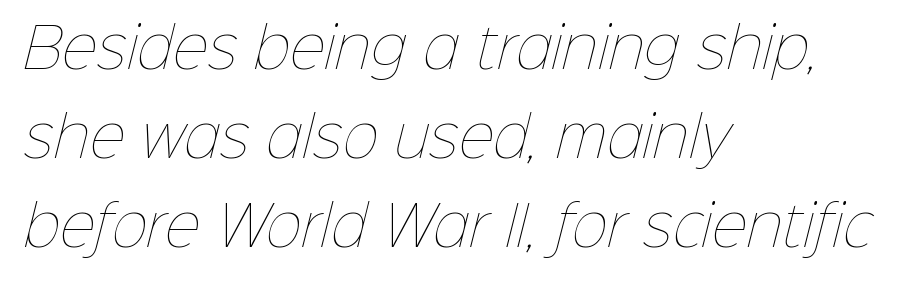
This block has exactly the height ordinary leading produces. Varying glyph widths throughout — classic text-font behaviour. These lines stack with their left ends in a neat column. Weight class: somewhere from thin through regular. Short note: letters normally spaced. Descender tails drop into unmarked territory.
